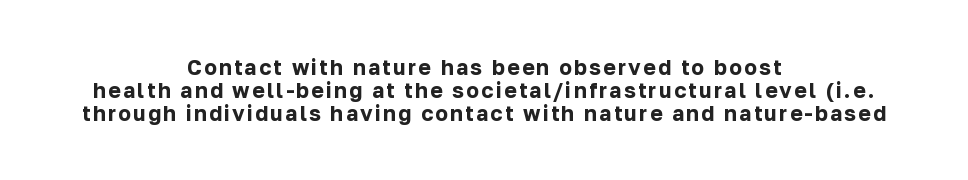
Has an underline been added? It has not. The paragraph has two soft edges and a firm central axis. The typesetting leans heavy: a genuine bold. How would I describe the line gaps? Narrow and economical. Style check: upright.
